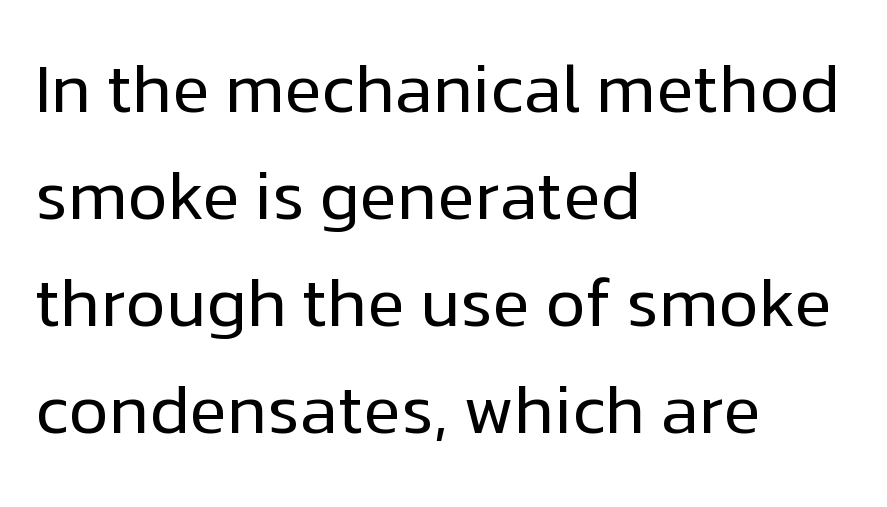
Each new line begins a customary step beneath the previous one. Weight: not bold — regular or lighter. Letterform terminals end flat and unadorned throughout the passage. It's the straight-up-and-down kind of type. A bare baseline throughout the passage.
